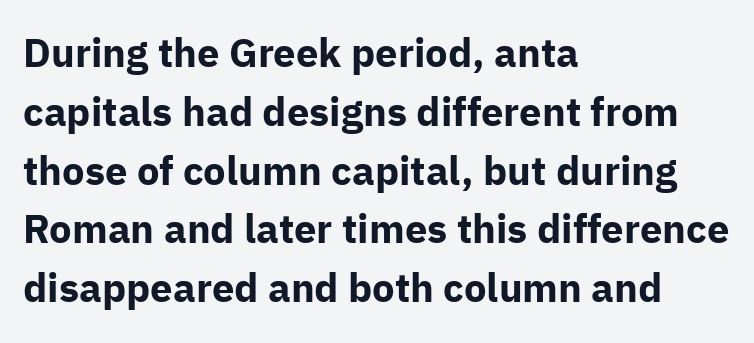
Q: Is the text bold? A: Yes.
Q: Is the text italic (slanted)? A: No, it is upright.
Q: Is the typeface a serif or a sans-serif typeface? A: Sans-serif.
Q: Is the text underlined? A: No.
Q: How is the paragraph aligned? A: Left-aligned.
Q: Is the spacing between letters normal or unusually wide? A: Normal.
Q: Is the spacing between lines tight, normal or loose? A: Normal.
Q: Width (condensed, normal, or wide)? A: Normal.
Q: Stroke contrast? A: Low.
Q: x-height? A: Medium.
Q: Monospaced? A: No.
